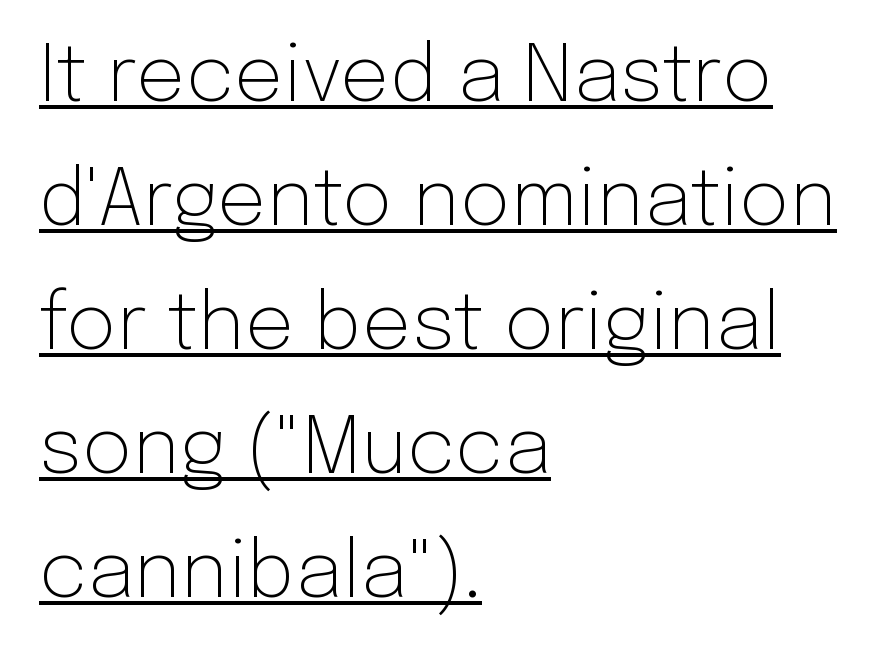
In terms of posture, this sample is upright. A rule runs beneath these lines of type. Here the designer chose a conventional face with non-uniform glyph widths. Nope, no serifs anywhere on these letters.
